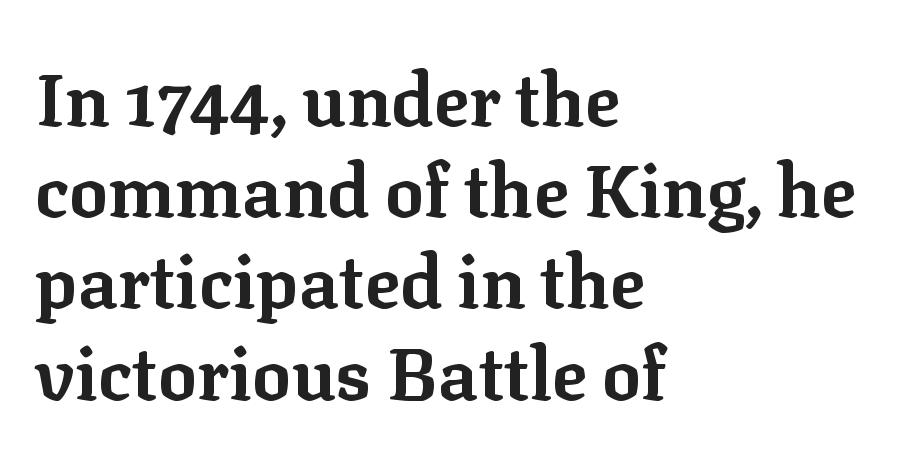
Between one letter and the next there's only the usual sliver of space. This sample keeps an unexceptional amount of space between lines. One-word summary of the alignment: left. The gap between lines stays unmarked.
